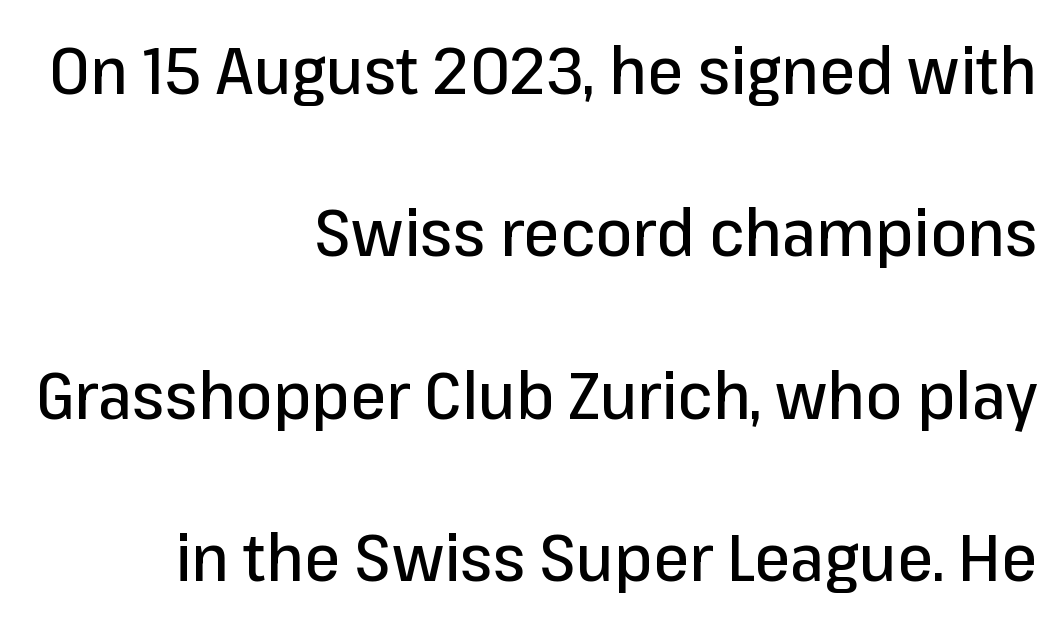
The image shows 65 px sans-serif type, upright; set right-aligned, loose line spacing (2.5x), normal letter spacing, not underlined; low stroke contrast and a medium x-height.
